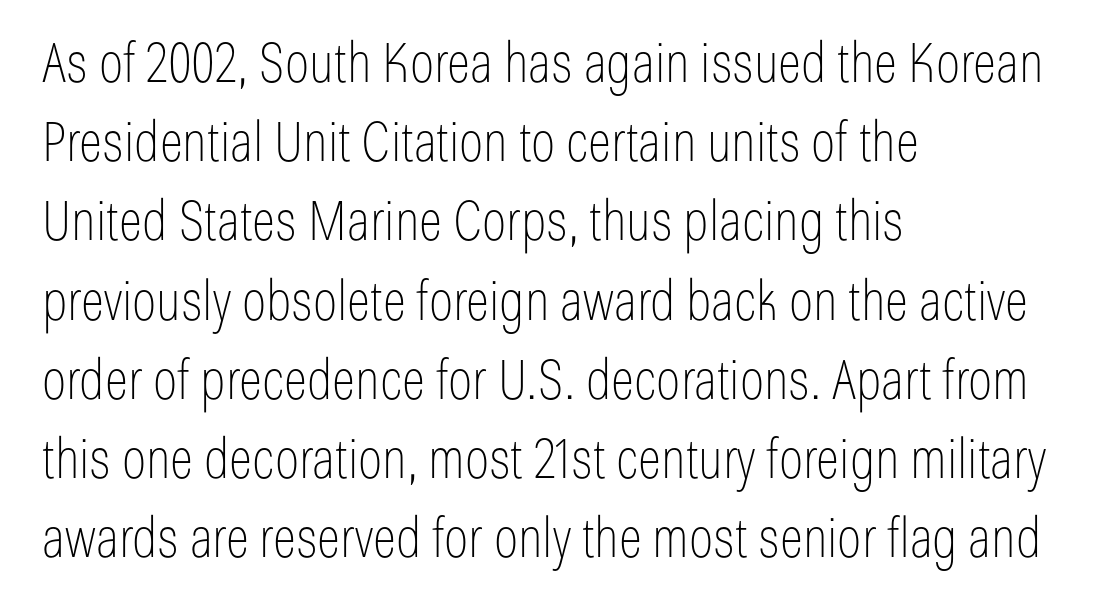
Q: Is the text bold? A: No.
Q: Is the text italic (slanted)? A: No, it is upright.
Q: Is the typeface a serif or a sans-serif typeface? A: Sans-serif.
Q: Is the text underlined? A: No.
Q: How is the paragraph aligned? A: Left-aligned.
Q: Is the spacing between letters normal or unusually wide? A: Normal.
Q: Is the spacing between lines tight, normal or loose? A: Normal.
Q: Width (condensed, normal, or wide)? A: Condensed.
Q: Stroke contrast? A: Low.
Q: x-height? A: Medium.
Q: Monospaced? A: No.
